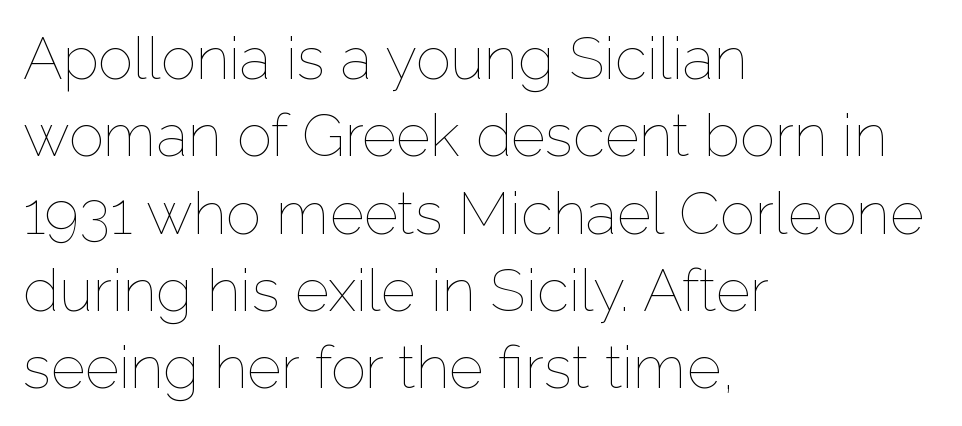
Q: Is the text bold? A: No.
Q: Is the text italic (slanted)? A: No, it is upright.
Q: Is the text underlined? A: No.
Q: How is the paragraph aligned? A: Left-aligned.
Q: Is the spacing between letters normal or unusually wide? A: Normal.
Q: Is the spacing between lines tight, normal or loose? A: Normal.
Q: Width (condensed, normal, or wide)? A: Normal.
Q: Stroke contrast? A: Low.
Q: x-height? A: Medium.
Q: Monospaced? A: No.
